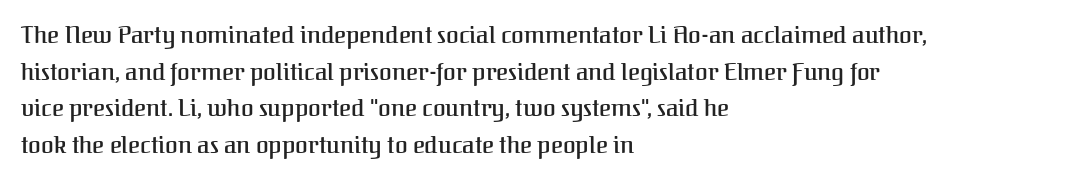
Q: Is the text italic (slanted)? A: No, it is upright.
Q: Is the text underlined? A: No.
Q: How is the paragraph aligned? A: Left-aligned.
Q: Is the spacing between letters normal or unusually wide? A: Normal.
Q: Is the spacing between lines tight, normal or loose? A: Normal.
